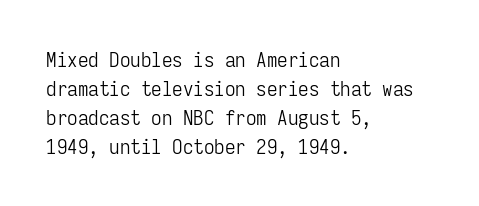
Letters rest on an invisible, unmarked baseline. Heaviness? Minimal to ordinary, like unemphasized prose. The rendering anchors every line to the left-hand side. The line-height multiplier appears to be the usual default.
